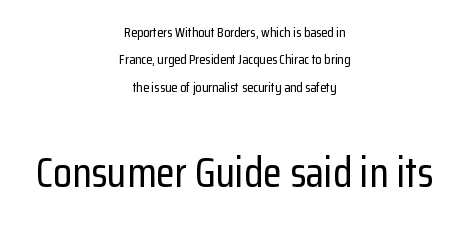
{"serif": "no", "italic": "no", "width": "condensed", "stroke_contrast": "low", "x_height": "medium", "monospaced": "no", "underline": "no", "align": "center", "line_spacing": "loose", "line_spacing_ratio": 1.96, "letter_spacing": "normal", "letter_spacing_em": 0.0, "larger_block": "second", "size_ratio": 3.07, "glyph_px": 43}
